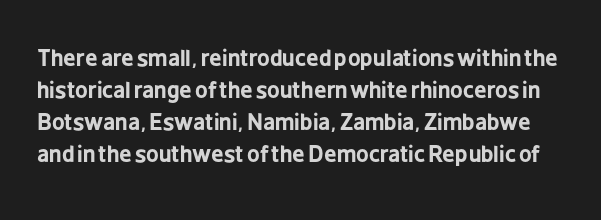
{"italic": "no", "bold": "yes", "underline": "no", "line_spacing": "normal", "line_spacing_ratio": 1.46, "letter_spacing": "normal", "letter_spacing_em": 0.0, "glyph_px": 22}
